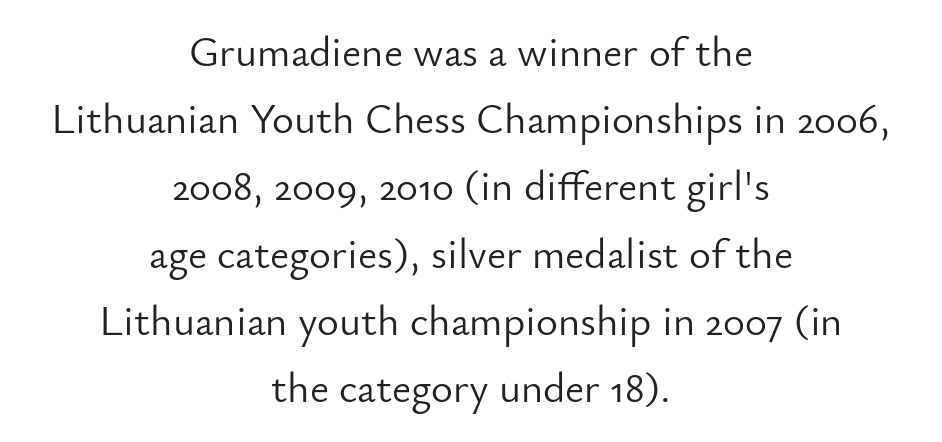
{"serif": "no", "italic": "no", "bold": "no", "weight": "light", "width": "normal", "stroke_contrast": "low", "x_height": "small", "monospaced": "no", "underline": "no", "align": "center", "line_spacing": "normal", "line_spacing_ratio": 1.6, "letter_spacing": "normal", "letter_spacing_em": 0.0, "glyph_px": 42}
